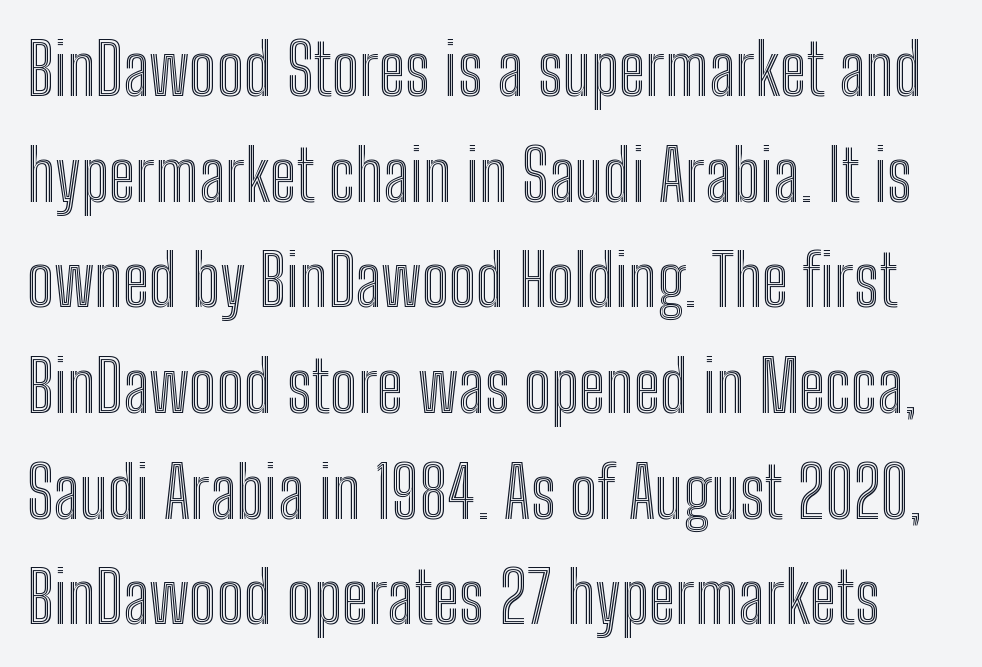
The image shows 70 px condensed type, upright; set normal line spacing (1.51x), normal letter spacing, not underlined; a medium x-height.
